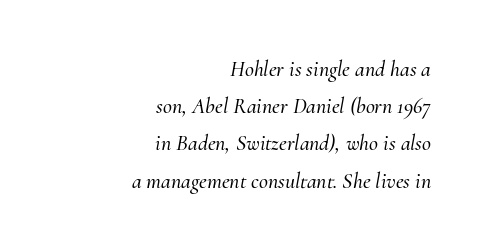
Q: Is the text italic (slanted)? A: Yes, it leans right by about 10 degrees.
Q: Is the text underlined? A: No.
Q: How is the paragraph aligned? A: Right-aligned.
Q: Is the spacing between letters normal or unusually wide? A: Normal.
Q: Is the spacing between lines tight, normal or loose? A: Normal.
